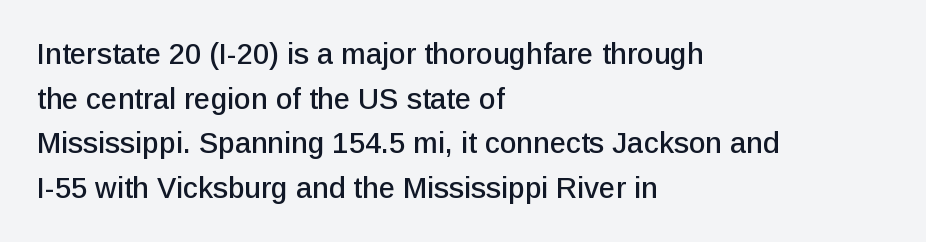
Nope, no serifs anywhere on these letters. You can tell it's not italic because the verticals are truly vertical. What's the leading like? Ordinary, nothing unusual. All the whitespace from short lines collects on the right. Tracking value appears to be zero — textbook default spacing.
